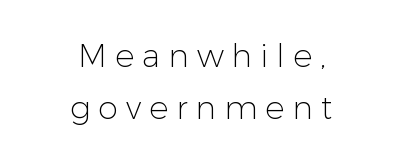
Q: Is the text bold? A: No.
Q: Is the text italic (slanted)? A: No, it is upright.
Q: Is the typeface a serif or a sans-serif typeface? A: Sans-serif.
Q: Is the text underlined? A: No.
Q: How is the paragraph aligned? A: Centered.
Q: Is the spacing between letters normal or unusually wide? A: Unusually wide.
Q: Is the spacing between lines tight, normal or loose? A: Normal.
Q: Width (condensed, normal, or wide)? A: Normal.
Q: Stroke contrast? A: Low.
Q: x-height? A: Medium.
Q: Monospaced? A: No.
